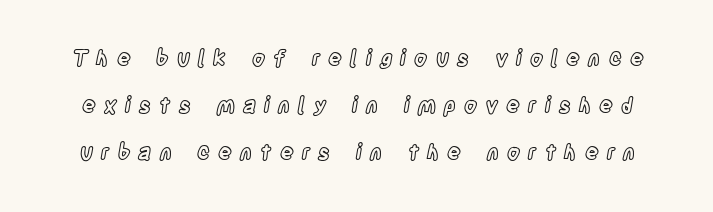
Q: Is the text italic (slanted)? A: Yes.
Q: Is the text underlined? A: No.
Q: Is the spacing between letters normal or unusually wide? A: Unusually wide.
Q: Is the spacing between lines tight, normal or loose? A: Loose.
